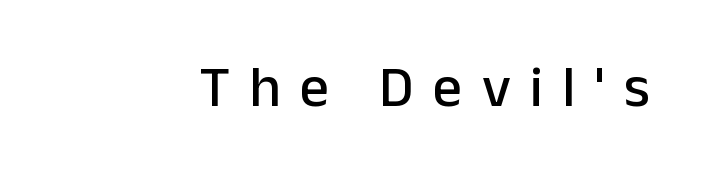
The image shows 58 px sans-serif type, upright; set unusually wide letter spacing (+0.33 em), not underlined; low stroke contrast and a medium x-height.
